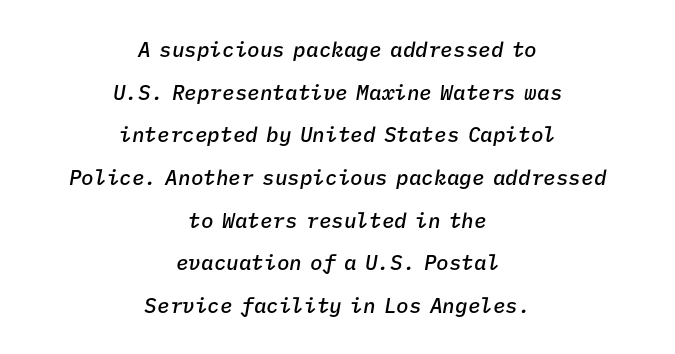
Typographic density is moderately raised because the face is semibold. The typesetter chose a symmetrical, centered arrangement here. Clear beneath every line of the passage. Inter-character spacing is left at the font's built-in metrics. Compared with ordinary roman type, these characters are visibly tilted.
